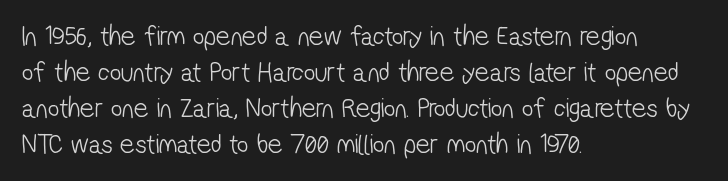
Q: Is the text bold? A: No.
Q: Is the typeface a serif or a sans-serif typeface? A: Sans-serif.
Q: Is the text underlined? A: No.
Q: How is the paragraph aligned? A: Left-aligned.
Q: Is the spacing between letters normal or unusually wide? A: Normal.
Q: Is the spacing between lines tight, normal or loose? A: Normal.
Q: Width (condensed, normal, or wide)? A: Condensed.
Q: Stroke contrast? A: Low.
Q: x-height? A: Medium.
Q: Monospaced? A: No.
